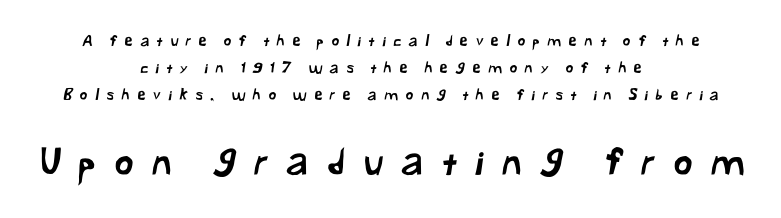
The typesetter chose a symmetrical, centered arrangement here. Top chunk: small. Bottom chunk: large. The gaps between neighbouring characters are conspicuously large. Character widths vary here, with narrow letters taking less room than wide ones. This is sans-serif lettering, the kind often seen on screens and signage.
